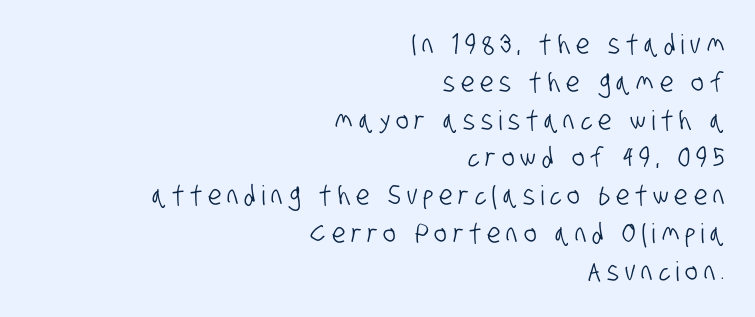
{"underline": "no", "align": "right", "line_spacing": "normal", "line_spacing_ratio": 1.4, "letter_spacing": "wide", "letter_spacing_em": 0.22, "glyph_px": 27}
